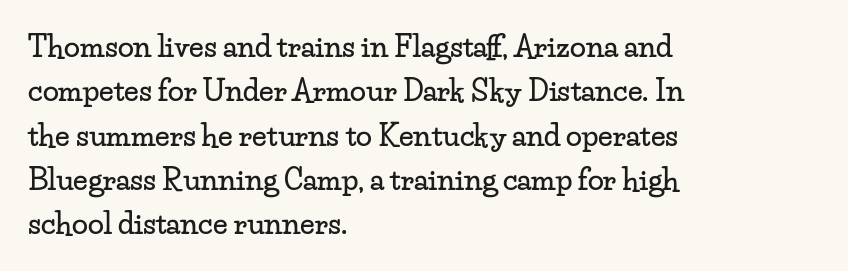
Descenders hang freely into open space. The rendering anchors every line to the left-hand side. I'd call this a serif setting — the letters wear small feet. Vertical strokes here are truly vertical. Glyph-to-glyph distance matches everyday printed text.
